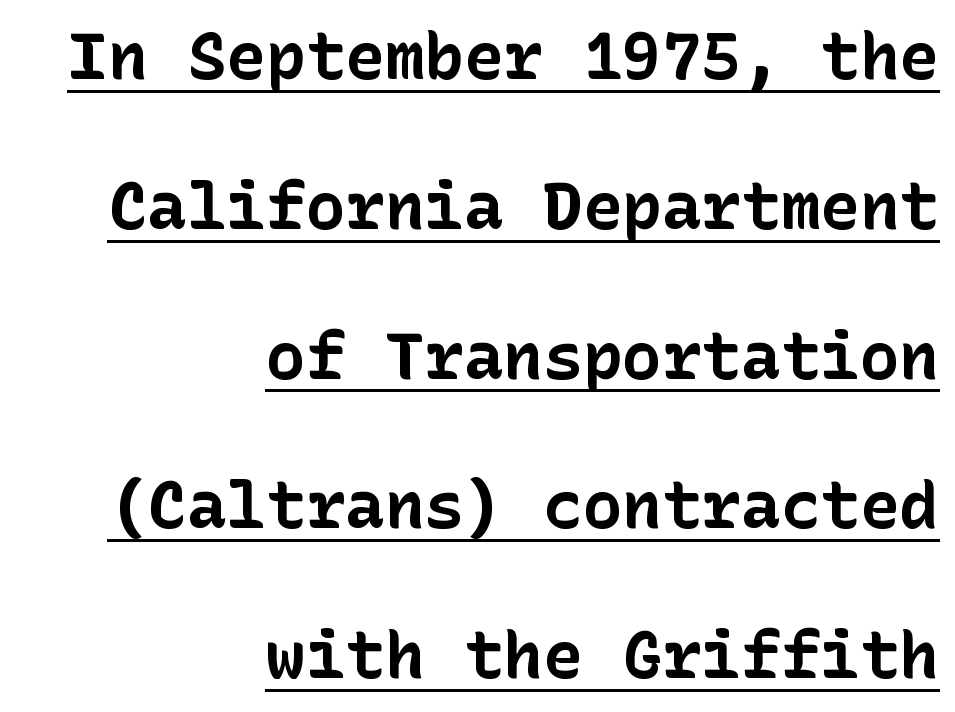
Q: Is the text bold? A: Yes.
Q: Is the text italic (slanted)? A: No, it is upright.
Q: Is the typeface a serif or a sans-serif typeface? A: Sans-serif.
Q: Is the text underlined? A: Yes.
Q: How is the paragraph aligned? A: Right-aligned.
Q: Is the spacing between letters normal or unusually wide? A: Normal.
Q: Is the spacing between lines tight, normal or loose? A: Loose.
Q: Width (condensed, normal, or wide)? A: Normal.
Q: Stroke contrast? A: Low.
Q: x-height? A: Medium.
